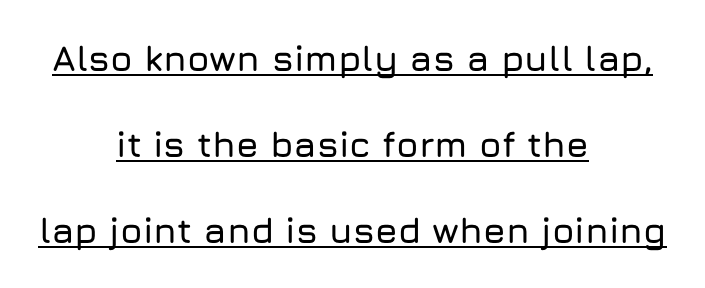
Q: Is the text italic (slanted)? A: No, it is upright.
Q: Is the typeface a serif or a sans-serif typeface? A: Sans-serif.
Q: Is the text underlined? A: Yes.
Q: How is the paragraph aligned? A: Centered.
Q: Is the spacing between letters normal or unusually wide? A: Normal.
Q: Is the spacing between lines tight, normal or loose? A: Loose.
Q: Width (condensed, normal, or wide)? A: Normal.
Q: Stroke contrast? A: Low.
Q: x-height? A: Medium.
Q: Monospaced? A: No.
